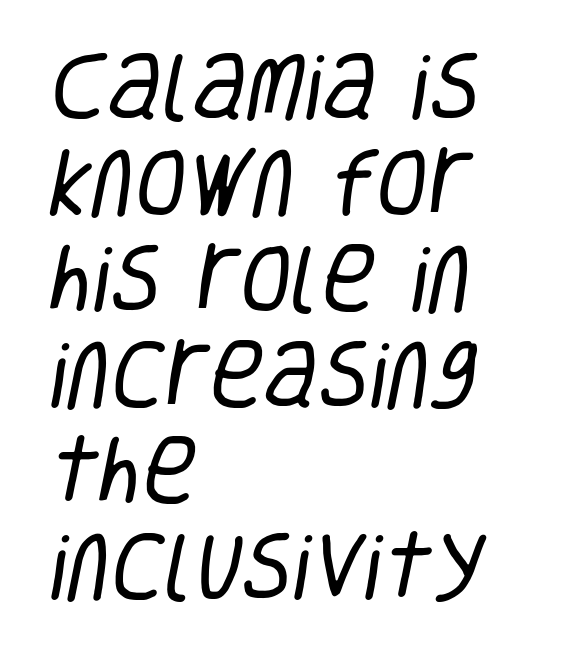
{"serif": "no", "bold": "no", "weight": "regular", "width": "condensed", "stroke_contrast": "low", "x_height": "large", "monospaced": "no", "underline": "no", "align": "left", "line_spacing": "normal", "line_spacing_ratio": 1.28, "letter_spacing": "normal", "letter_spacing_em": 0.0, "glyph_px": 75}
